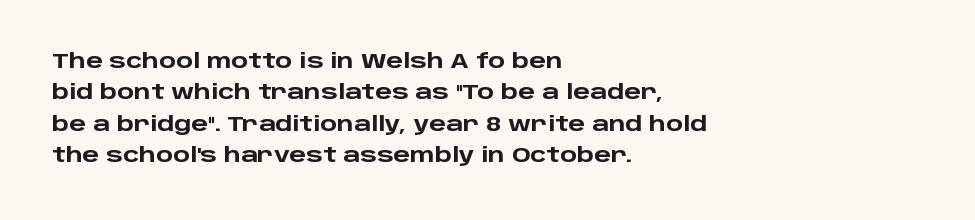
Ascenders rise straight up at ninety degrees. Just letters on the line, the space beneath them empty. Normally led — the rows are evenly, conventionally spaced. Here the glyphs are tracked normally, forming tight word shapes. The characters look thick and weighty, a clear bold.
